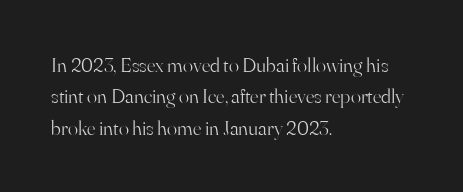
The image shows 21 px text type, upright; set left-aligned, normal line spacing (1.5x), normal letter spacing, not underlined.
